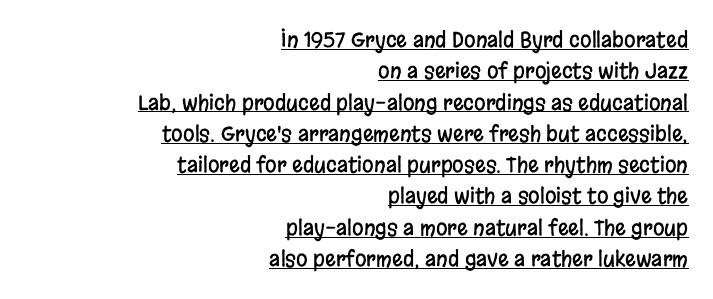
Q: Is the text italic (slanted)? A: No, it is upright.
Q: Is the text underlined? A: Yes.
Q: How is the paragraph aligned? A: Right-aligned.
Q: Is the spacing between letters normal or unusually wide? A: Normal.
Q: Is the spacing between lines tight, normal or loose? A: Normal.
